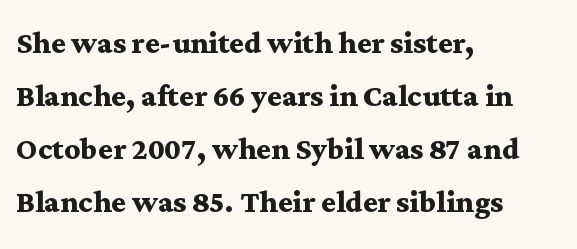
A typesetter would label this face a serif. Look at the stroke-to-counter ratio: heavy, a bold. What stands out about the letter spacing? Nothing — it is the standard amount. Plain, unruled lines of type. Note the varied advance widths — an 'i' is clearly narrower than an 'm'. Left-aligned paragraph, ragged on the right.
